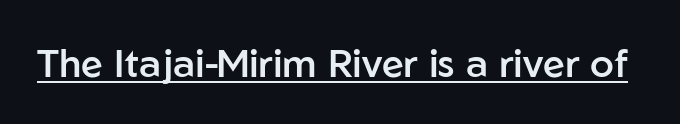
Q: Is the text bold? A: Semi-bold.
Q: Is the text italic (slanted)? A: No, it is upright.
Q: Is the typeface a serif or a sans-serif typeface? A: Sans-serif.
Q: Is the text underlined? A: Yes.
Q: Is the spacing between letters normal or unusually wide? A: Normal.
Q: Width (condensed, normal, or wide)? A: Normal.
Q: Stroke contrast? A: Low.
Q: x-height? A: Medium.
Q: Monospaced? A: No.
